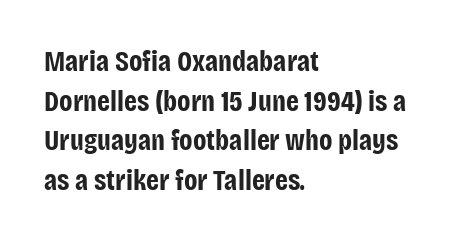
{"serif": "no", "italic": "no", "bold": "yes", "weight": "bold", "width": "condensed", "stroke_contrast": "low", "x_height": "large", "monospaced": "no", "underline": "no", "align": "left", "line_spacing": "normal", "line_spacing_ratio": 1.37, "letter_spacing": "normal", "letter_spacing_em": 0.0, "glyph_px": 29}
